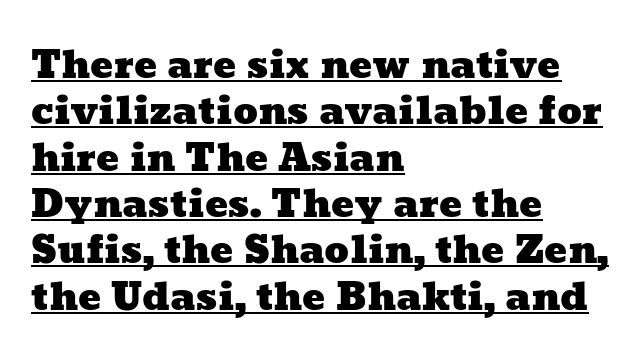
The image shows 38 px wide type; set left-aligned, line spacing 1.22x, normal letter spacing, underlined; low stroke contrast and a medium x-height.
